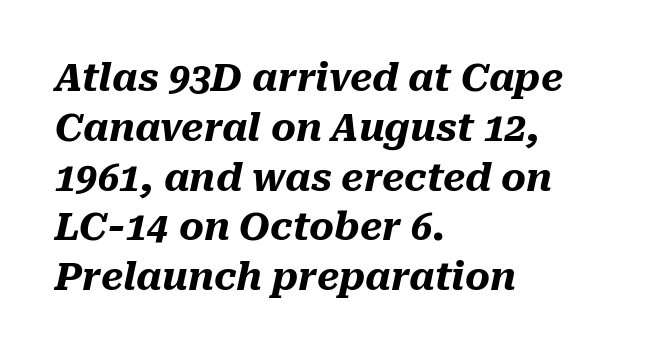
The face used here is proportionally spaced, like ordinary book or web type. If you drew a ruler down the left edge, every line would touch it. Tracking here is standard; glyphs follow each other at the usual distance. The face used here has the dense, thick strokes of a bold. Students, observe: this is what conventionally led text looks like. No word sits above an underline.
